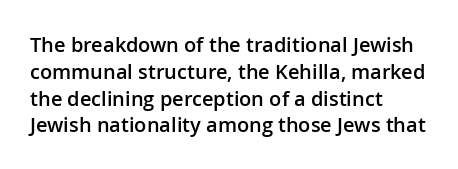
Q: Is the text bold? A: Semi-bold.
Q: Is the text italic (slanted)? A: No, it is upright.
Q: Is the text underlined? A: No.
Q: How is the paragraph aligned? A: Left-aligned.
Q: Is the spacing between letters normal or unusually wide? A: Normal.
Q: Is the spacing between lines tight, normal or loose? A: Normal.
